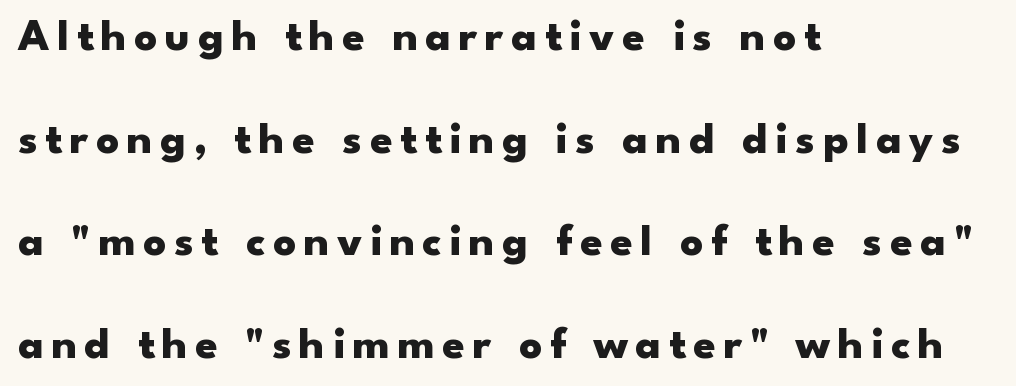
The image shows 45 px heavy, wide sans-serif type, upright; set left-aligned, loose line spacing (2.28x), not underlined; low stroke contrast and a small x-height.
